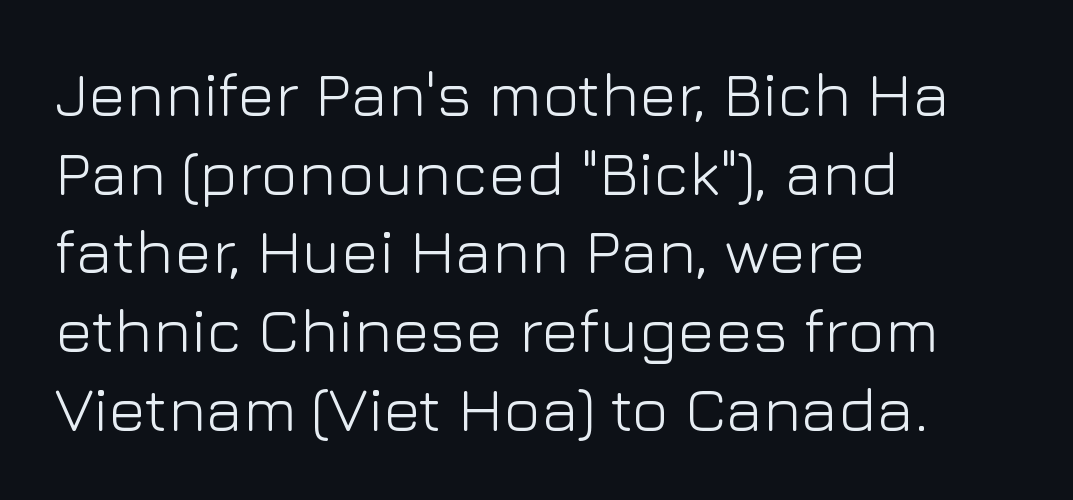
Q: Is the text bold? A: No.
Q: Is the text italic (slanted)? A: No, it is upright.
Q: Is the typeface a serif or a sans-serif typeface? A: Sans-serif.
Q: Is the text underlined? A: No.
Q: How is the paragraph aligned? A: Left-aligned.
Q: Is the spacing between letters normal or unusually wide? A: Normal.
Q: Is the spacing between lines tight, normal or loose? A: Normal.
Q: Width (condensed, normal, or wide)? A: Normal.
Q: Stroke contrast? A: Low.
Q: x-height? A: Medium.
Q: Monospaced? A: No.
